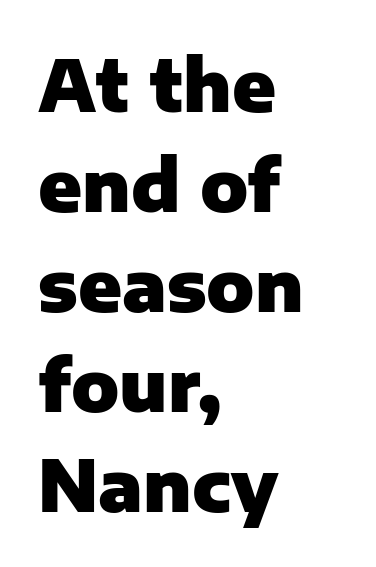
{"serif": "no", "italic": "no", "bold": "yes", "weight": "heavy", "width": "normal", "stroke_contrast": "low", "x_height": "medium", "monospaced": "no", "underline": "no", "align": "left", "line_spacing": "normal", "line_spacing_ratio": 1.41, "letter_spacing": "normal", "letter_spacing_em": 0.0, "glyph_px": 71}
